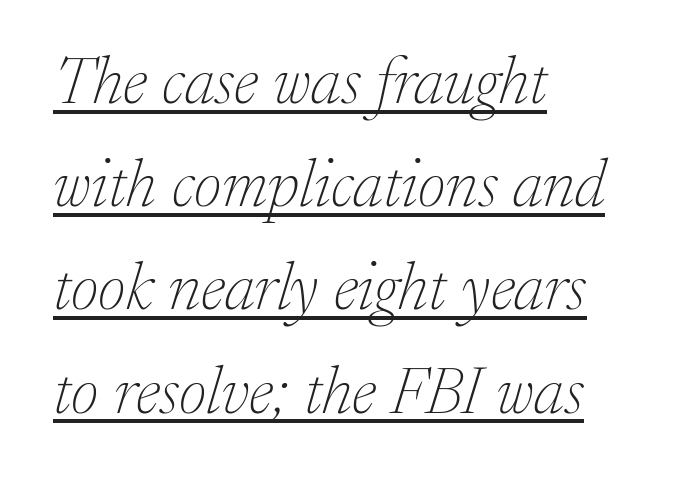
The image shows 67 px thin serif type, italic (leaning right); set left-aligned, normal line spacing (1.54x), normal letter spacing, underlined; low stroke contrast and a medium x-height.
